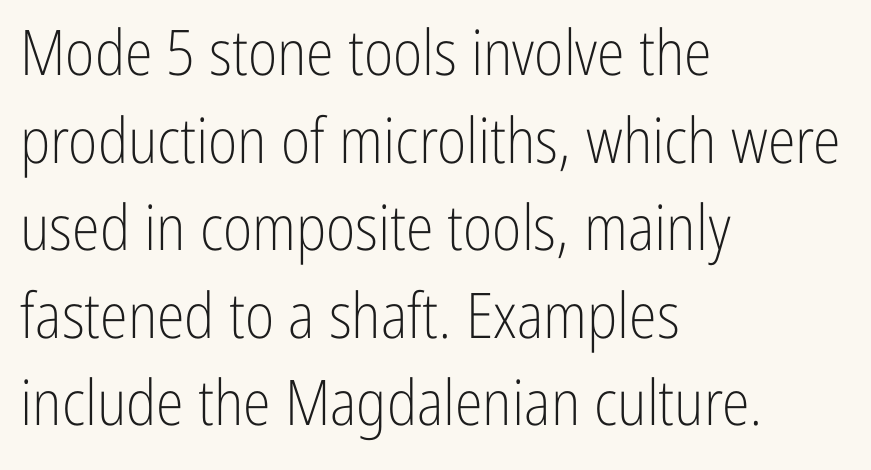
The image shows 63 px light, condensed sans-serif type, upright; set left-aligned, normal line spacing (1.39x), normal letter spacing, not underlined; low stroke contrast and a medium x-height.
